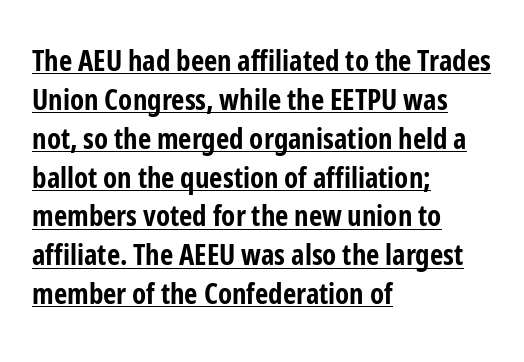
{"serif": "no", "italic": "no", "bold": "yes", "weight": "bold", "width": "condensed", "stroke_contrast": "low", "x_height": "medium", "monospaced": "no", "underline": "yes", "align": "left", "line_spacing": "normal", "line_spacing_ratio": 1.34, "letter_spacing": "normal", "letter_spacing_em": 0.0, "glyph_px": 29}
